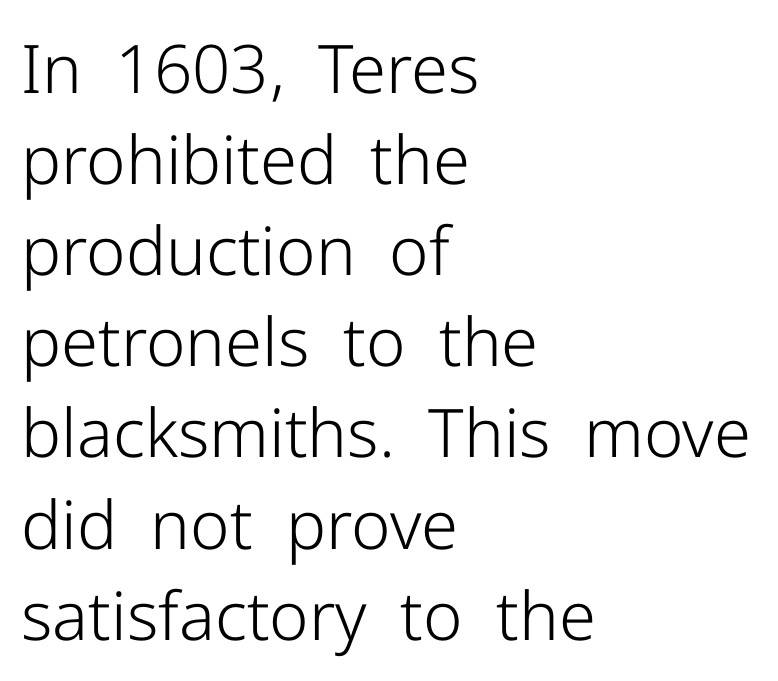
Q: Is the text bold? A: No.
Q: Is the text italic (slanted)? A: No, it is upright.
Q: Is the typeface a serif or a sans-serif typeface? A: Sans-serif.
Q: Is the text underlined? A: No.
Q: How is the paragraph aligned? A: Left-aligned.
Q: Is the spacing between letters normal or unusually wide? A: Normal.
Q: Is the spacing between lines tight, normal or loose? A: Normal.
Q: Width (condensed, normal, or wide)? A: Normal.
Q: Stroke contrast? A: Low.
Q: x-height? A: Medium.
Q: Monospaced? A: No.
